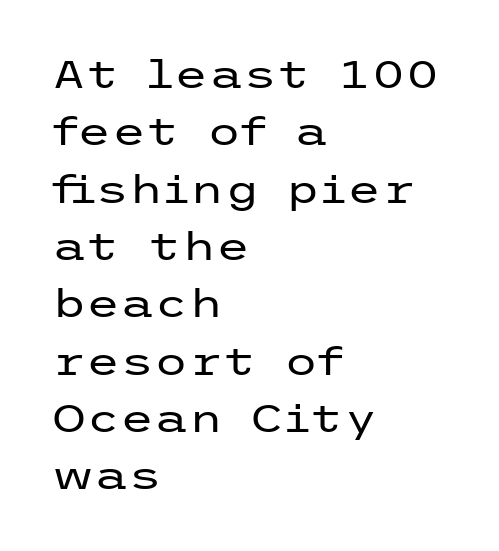
The image shows 39 px regular-weight, wide sans-serif type, upright; set left-aligned, normal line spacing (1.47x), normal letter spacing, not underlined; low stroke contrast and a medium x-height.
